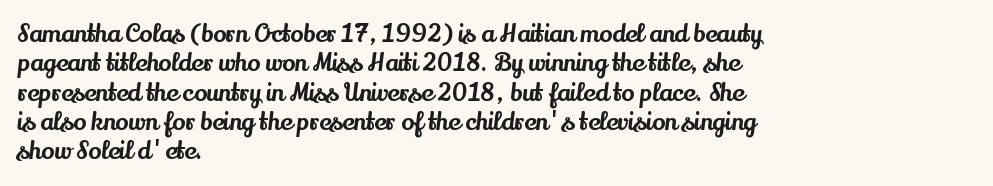
Q: Is the text italic (slanted)? A: Yes.
Q: Is the text underlined? A: No.
Q: How is the paragraph aligned? A: Left-aligned.
Q: Is the spacing between letters normal or unusually wide? A: Normal.
